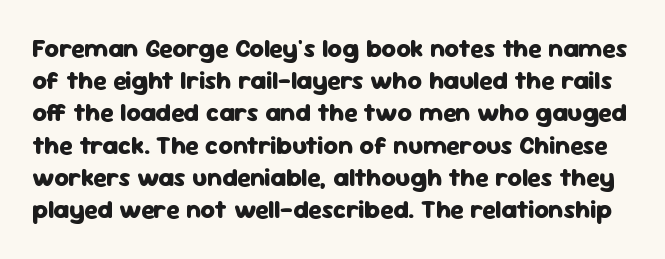
Q: Is the text bold? A: Yes.
Q: Is the text italic (slanted)? A: No, it is upright.
Q: Is the text underlined? A: No.
Q: Is the spacing between letters normal or unusually wide? A: Normal.
Q: Is the spacing between lines tight, normal or loose? A: Normal.
